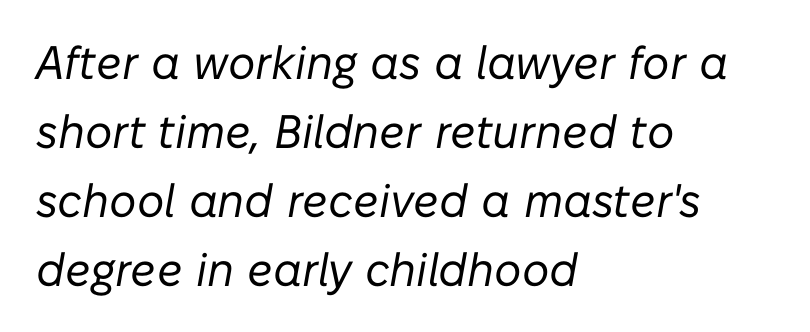
Is the type heavy? It reads as light-to-regular instead. Does the lettering tilt? It does — this is italic. These lines sit exactly where default settings would place them. Here the designer chose a conventional face with non-uniform glyph widths. Underline: absent.
